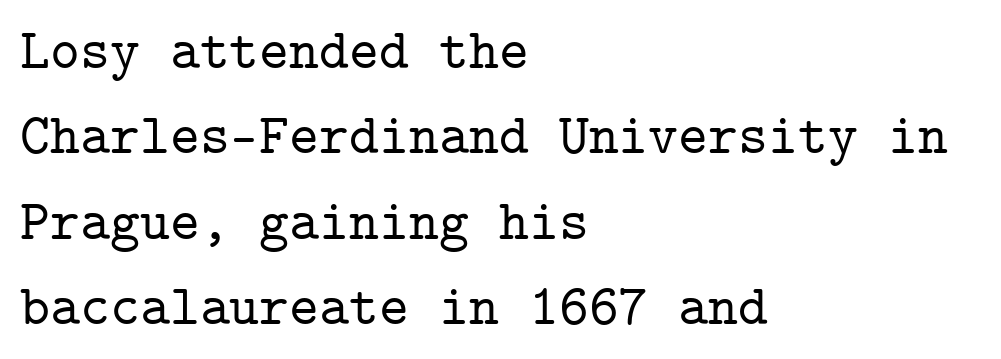
Q: Is the text italic (slanted)? A: No, it is upright.
Q: Is the typeface a serif or a sans-serif typeface? A: Serif.
Q: Is the text underlined? A: No.
Q: How is the paragraph aligned? A: Left-aligned.
Q: Is the spacing between letters normal or unusually wide? A: Normal.
Q: Is the spacing between lines tight, normal or loose? A: Normal.
Q: Width (condensed, normal, or wide)? A: Normal.
Q: Stroke contrast? A: Low.
Q: x-height? A: Medium.
Q: Monospaced? A: Yes.
